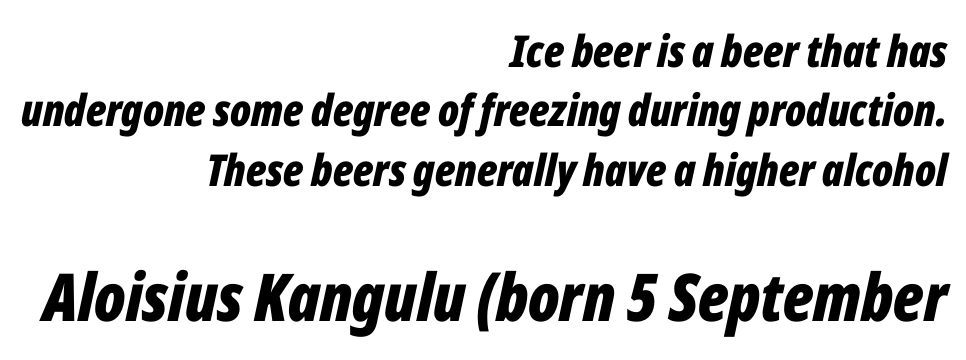
The image shows 66 px bold, condensed type, italic (leaning right); set right-aligned, normal line spacing (1.35x), normal letter spacing, not underlined; the second (bottom) block is 1.5x larger; low stroke contrast and a medium x-height.
